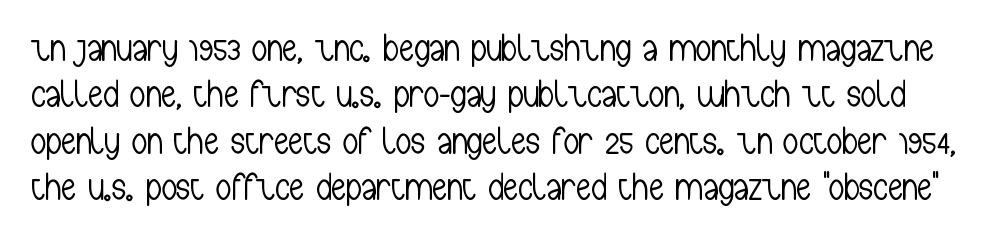
The image shows 38 px light, condensed sans-serif type, upright; set line spacing 1.22x, normal letter spacing, not underlined; low stroke contrast and a medium x-height.
